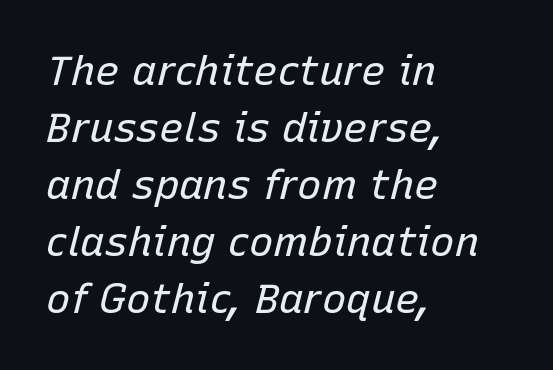
{"italic": "yes", "lean": "right", "slant_degrees": 15, "bold": "no", "weight": "regular", "width": "normal", "stroke_contrast": "low", "x_height": "medium", "monospaced": "no", "underline": "no", "align": "left", "line_spacing": "normal", "line_spacing_ratio": 1.39, "letter_spacing": "normal", "letter_spacing_em": 0.0, "glyph_px": 41}
